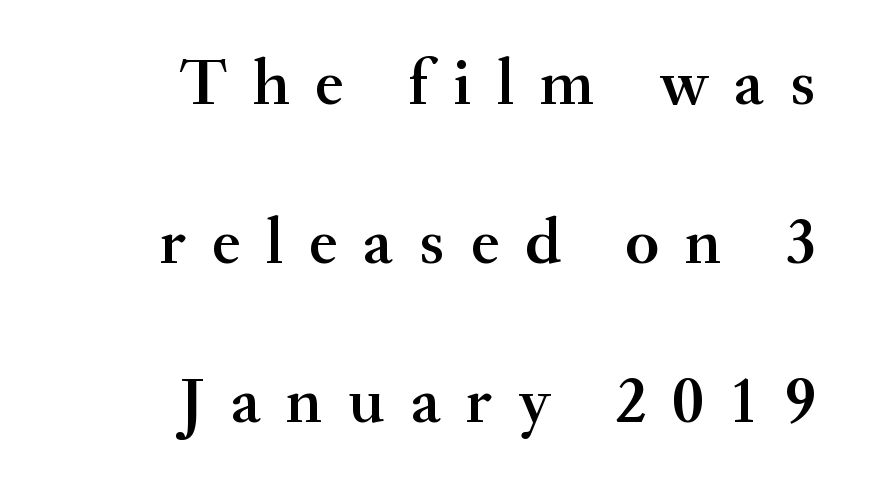
The image shows 66 px semibold serif type, upright; set right-aligned, loose line spacing (2.41x), unusually wide letter spacing (+0.39 em), not underlined; medium stroke contrast and a small x-height.
